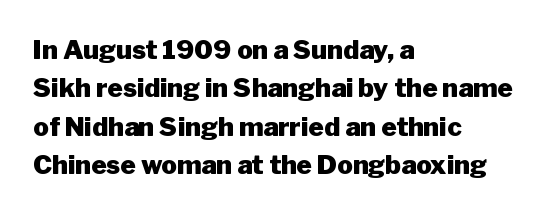
The image shows 26 px bold type, upright; set left-aligned, normal line spacing (1.48x), normal letter spacing, not underlined.
